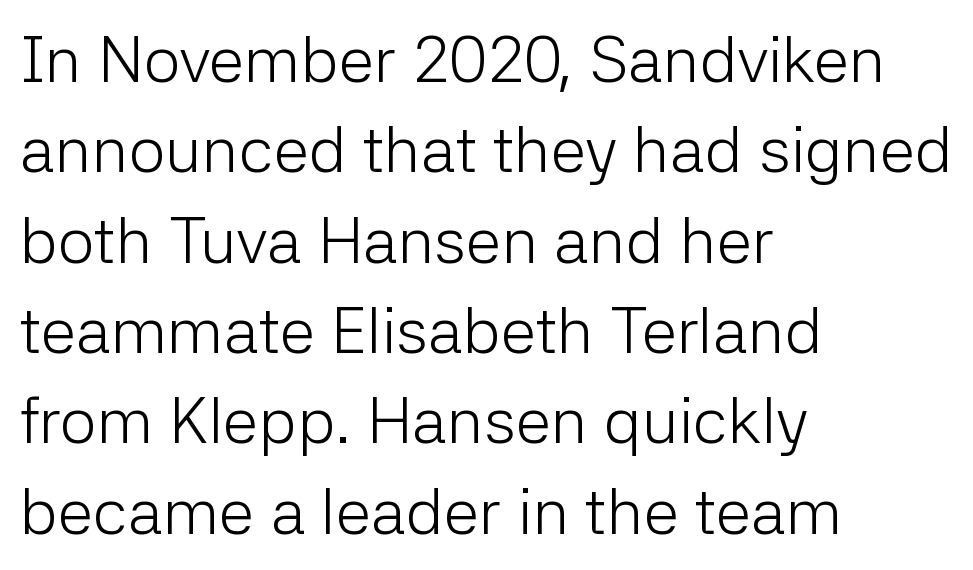
The image shows 65 px light sans-serif type, upright; set left-aligned, normal line spacing (1.39x), normal letter spacing, not underlined; low stroke contrast and a medium x-height.
